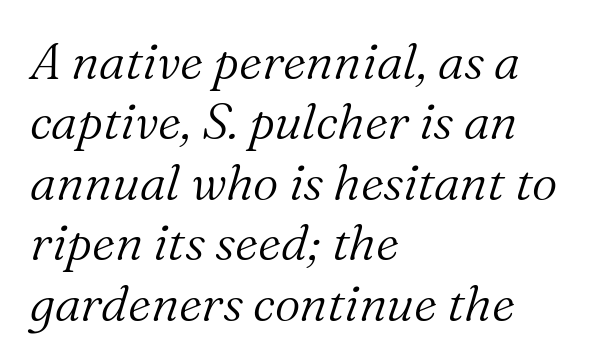
The passage shown leans; its letterforms are oblique. Caption: face not bold, strokes unweighted. Think of a printed novel: that variable character pitch is what you see here. Layout note: lines flush left.
